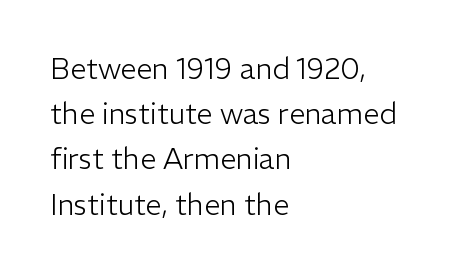
{"serif": "no", "italic": "no", "bold": "no", "weight": "light", "width": "normal", "stroke_contrast": "low", "x_height": "medium", "monospaced": "no", "underline": "no", "align": "left", "line_spacing": "normal", "line_spacing_ratio": 1.56, "letter_spacing": "normal", "letter_spacing_em": 0.0, "glyph_px": 29}
